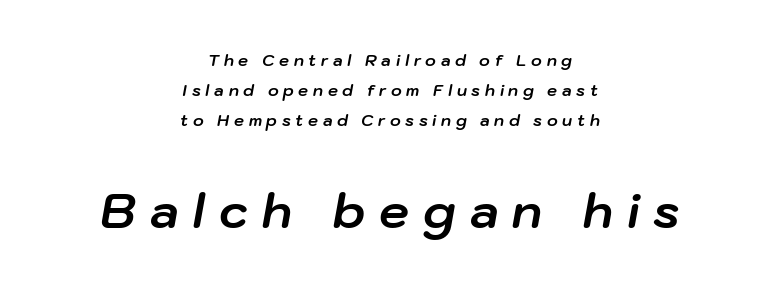
{"italic": "yes", "lean": "right", "slant_degrees": 10, "bold": "yes", "weight": "bold", "width": "normal", "stroke_contrast": "low", "x_height": "medium", "monospaced": "no", "underline": "no", "align": "center", "line_spacing_ratio": 1.89, "letter_spacing": "wide", "letter_spacing_em": 0.29, "larger_block": "second", "size_ratio": 3.0, "glyph_px": 48}
